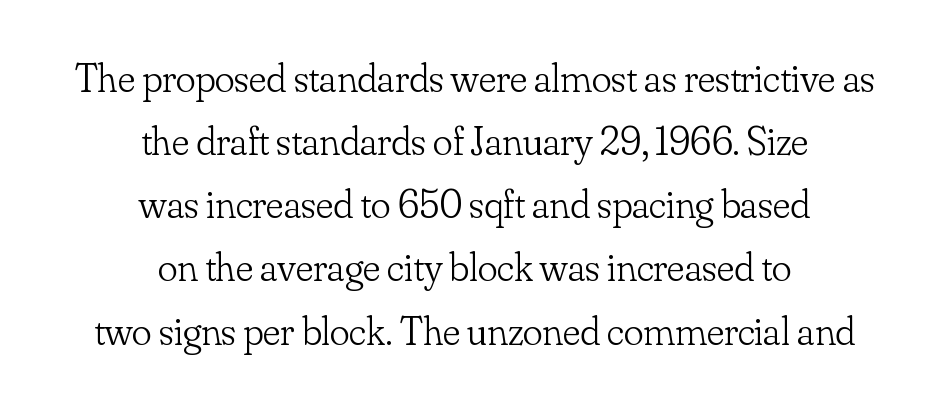
{"serif": "yes", "italic": "no", "bold": "no", "weight": "light", "width": "normal", "stroke_contrast": "low", "x_height": "small", "monospaced": "no", "underline": "no", "align": "center", "line_spacing": "normal", "line_spacing_ratio": 1.54, "letter_spacing": "normal", "letter_spacing_em": 0.0, "glyph_px": 41}
